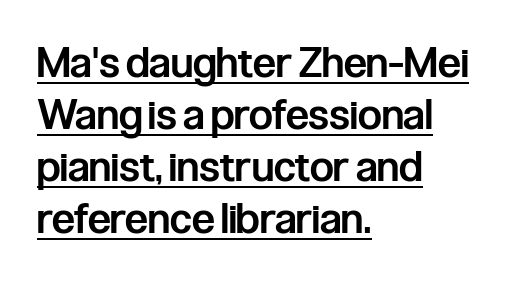
In terms of letterspacing, this is plain default setting. Observe the absence of serifs on each vertical stroke in this sample. The passage shown is typed in a proportional face where columns would drift. Every word sits above its own underline. In terms of posture, this sample is upright.
